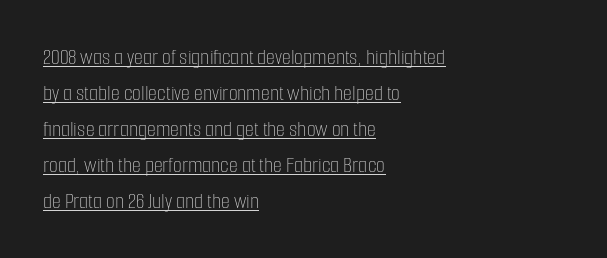
Q: Is the text bold? A: No.
Q: Is the text italic (slanted)? A: No, it is upright.
Q: Is the text underlined? A: Yes.
Q: How is the paragraph aligned? A: Left-aligned.
Q: Is the spacing between letters normal or unusually wide? A: Normal.
Q: Is the spacing between lines tight, normal or loose? A: Normal.
